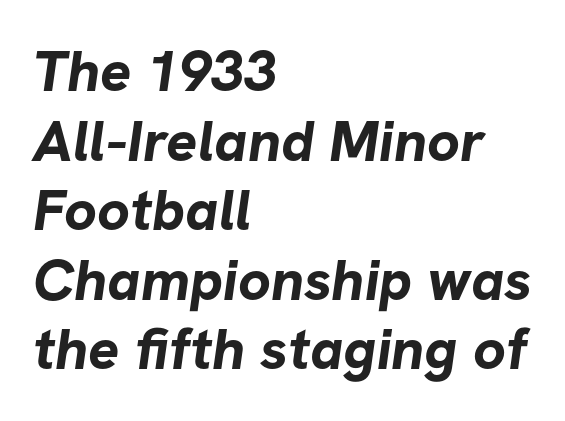
Descenders are the only things crossing below the line. Letterform terminals end flat and unadorned throughout the passage. The rendering keeps characters at their native spacing. Caption: multi-line text, flush left, ragged right.
